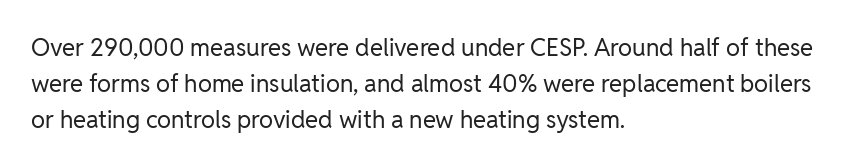
The image shows 24 px text type, upright; set left-aligned, normal line spacing (1.49x), normal letter spacing, not underlined.
